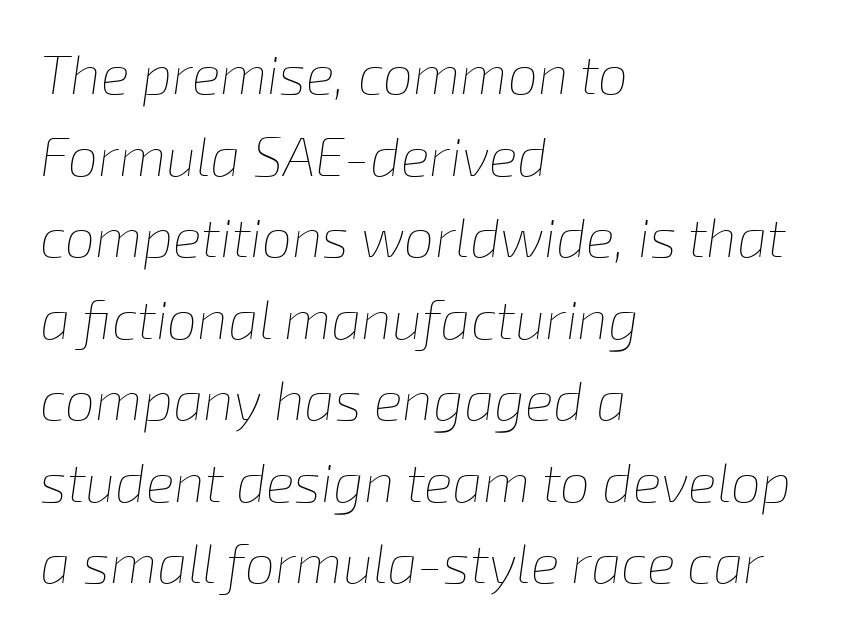
The image shows 54 px thin type, italic (leaning right); set left-aligned, normal line spacing (1.51x), normal letter spacing, not underlined; low stroke contrast and a medium x-height.
